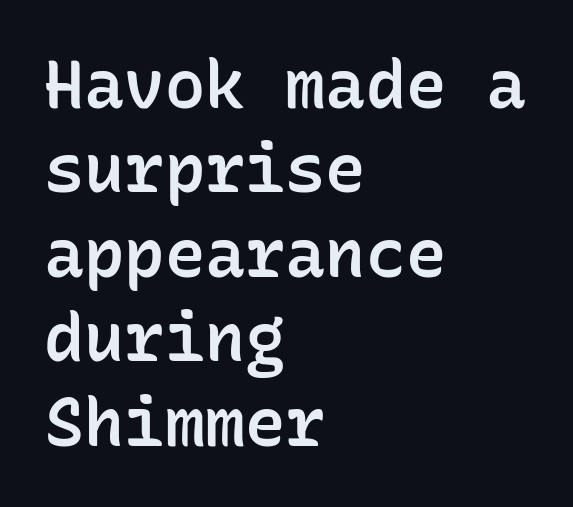
{"serif": "no", "italic": "no", "bold": "semi", "weight": "semibold", "width": "normal", "stroke_contrast": "low", "x_height": "medium", "monospaced": "yes", "underline": "no", "align": "left", "line_spacing": "normal", "line_spacing_ratio": 1.26, "letter_spacing": "normal", "letter_spacing_em": 0.0, "glyph_px": 67}
